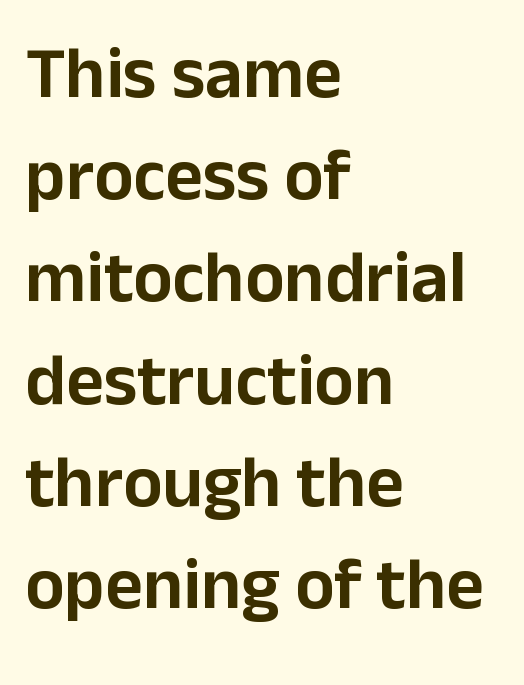
The image shows 73 px sans-serif type, upright; set left-aligned, normal line spacing (1.4x), normal letter spacing, not underlined; low stroke contrast and a medium x-height.
